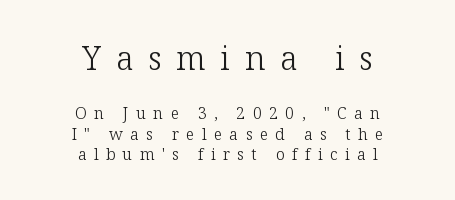
Q: Is the text bold? A: No.
Q: Is the text italic (slanted)? A: No, it is upright.
Q: Is the typeface a serif or a sans-serif typeface? A: Serif.
Q: Is the text underlined? A: No.
Q: How is the paragraph aligned? A: Centered.
Q: Is the spacing between letters normal or unusually wide? A: Unusually wide.
Q: Is the spacing between lines tight, normal or loose? A: Normal.
Q: Which block of text is set in a larger size, the first (top) or the second (bottom)? A: The first (top) one.
Q: Width (condensed, normal, or wide)? A: Normal.
Q: Stroke contrast? A: Low.
Q: x-height? A: Medium.
Q: Monospaced? A: No.
